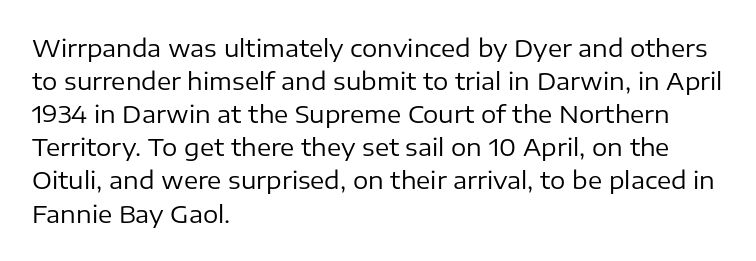
Horizontally, the lines are justified to the leading edge only. A roman cut, with each character standing at attention. The lines sit at an ordinary, default distance from one another. The font sits on the lighter half of the weight spectrum, regular included. Just letters on the line, the space beneath them empty. Standard letterfit; no display-style spreading of the glyphs.
